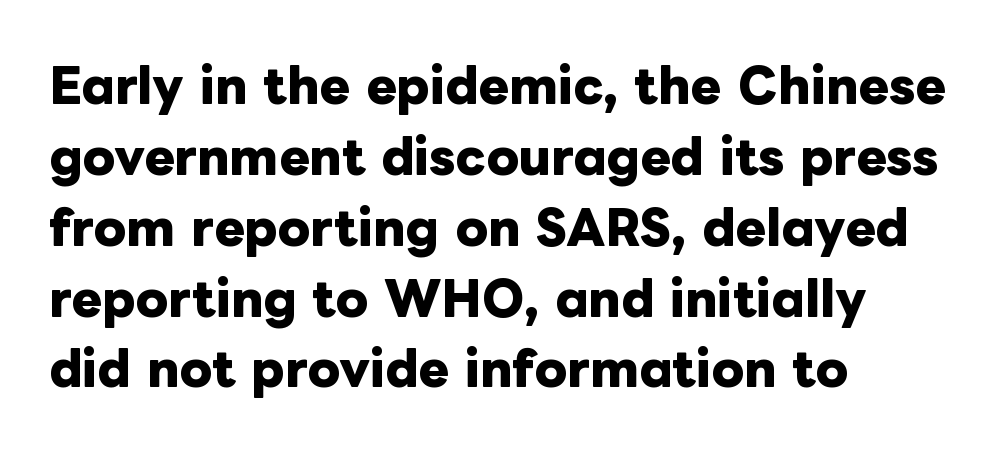
{"italic": "no", "bold": "yes", "weight": "heavy", "width": "normal", "stroke_contrast": "low", "x_height": "medium", "monospaced": "no", "underline": "no", "align": "left", "line_spacing": "normal", "line_spacing_ratio": 1.54, "letter_spacing": "normal", "letter_spacing_em": 0.0, "glyph_px": 46}
